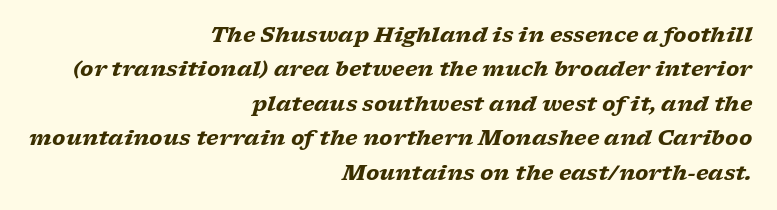
{"italic": "yes", "lean": "right", "slant_degrees": 17, "bold": "yes", "underline": "no", "align": "right", "line_spacing": "normal", "line_spacing_ratio": 1.64, "letter_spacing": "normal", "letter_spacing_em": 0.0, "glyph_px": 21}
